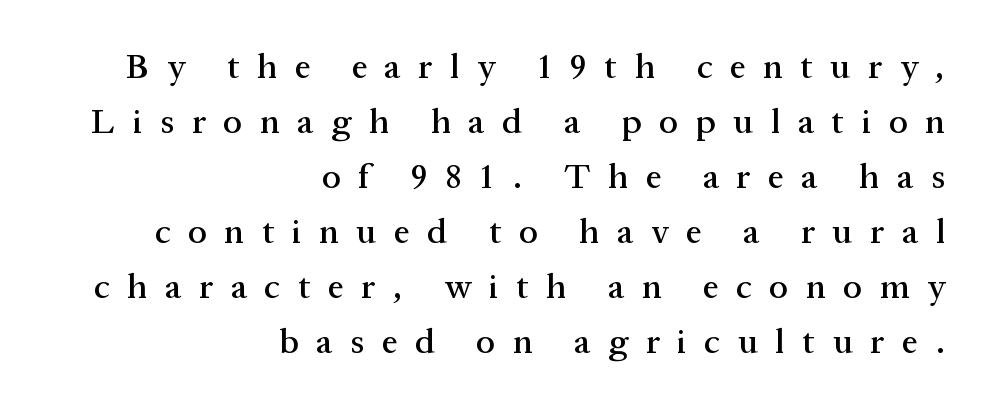
Q: Is the text italic (slanted)? A: No, it is upright.
Q: Is the typeface a serif or a sans-serif typeface? A: Serif.
Q: Is the text underlined? A: No.
Q: How is the paragraph aligned? A: Right-aligned.
Q: Is the spacing between letters normal or unusually wide? A: Unusually wide.
Q: Is the spacing between lines tight, normal or loose? A: Normal.
Q: Width (condensed, normal, or wide)? A: Normal.
Q: Stroke contrast? A: Medium.
Q: x-height? A: Medium.
Q: Monospaced? A: No.
